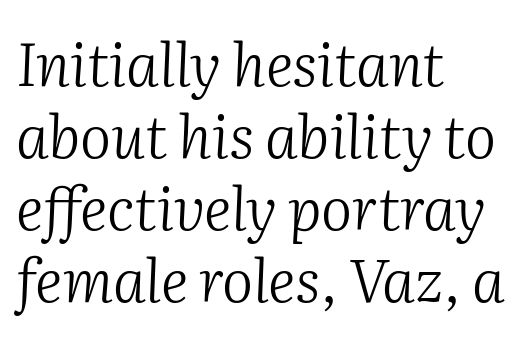
Q: Is the text bold? A: No.
Q: Is the text italic (slanted)? A: Yes, it leans right by about 2 degrees.
Q: Is the typeface a serif or a sans-serif typeface? A: Serif.
Q: Is the text underlined? A: No.
Q: How is the paragraph aligned? A: Left-aligned.
Q: Is the spacing between letters normal or unusually wide? A: Normal.
Q: Width (condensed, normal, or wide)? A: Normal.
Q: Stroke contrast? A: Medium.
Q: x-height? A: Medium.
Q: Monospaced? A: No.
